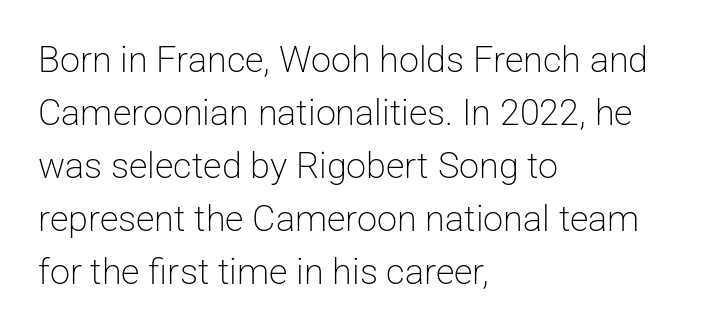
Q: Is the text bold? A: No.
Q: Is the text italic (slanted)? A: No, it is upright.
Q: Is the typeface a serif or a sans-serif typeface? A: Sans-serif.
Q: Is the text underlined? A: No.
Q: How is the paragraph aligned? A: Left-aligned.
Q: Is the spacing between letters normal or unusually wide? A: Normal.
Q: Is the spacing between lines tight, normal or loose? A: Normal.
Q: Width (condensed, normal, or wide)? A: Normal.
Q: Stroke contrast? A: Low.
Q: x-height? A: Medium.
Q: Monospaced? A: No.
